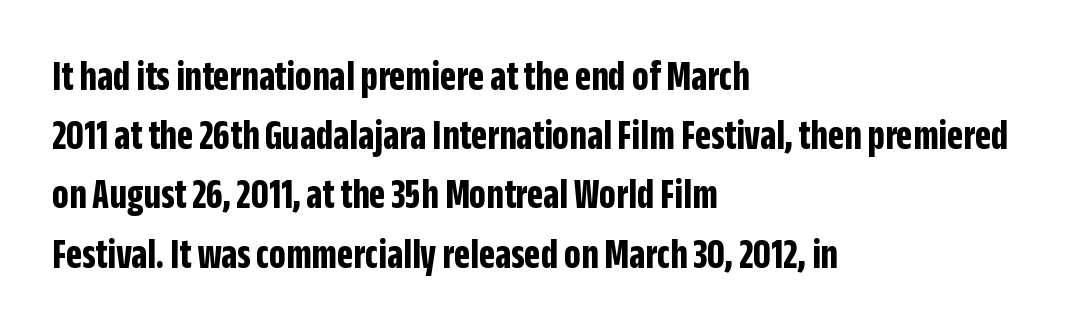
The image shows 42 px bold, condensed sans-serif type, upright; set left-aligned, normal line spacing (1.41x), normal letter spacing, not underlined; low stroke contrast and a large x-height.
